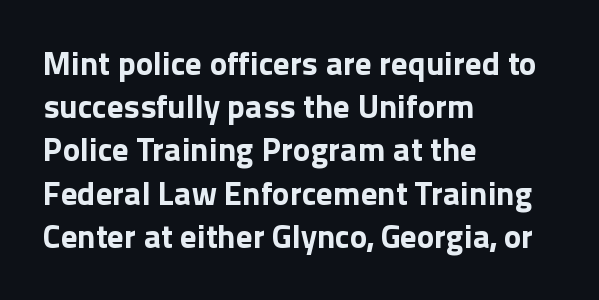
The image shows 33 px bold sans-serif type, upright; set left-aligned, normal line spacing (1.31x), normal letter spacing, not underlined; a medium x-height.
